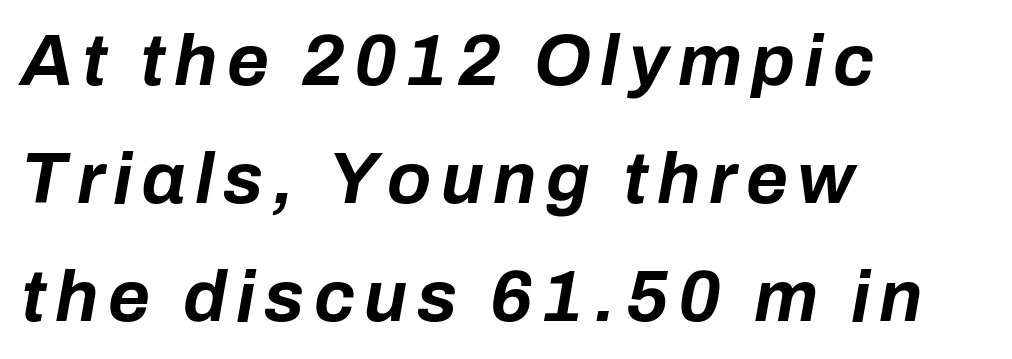
{"italic": "yes", "lean": "right", "slant_degrees": 10, "bold": "yes", "weight": "bold", "width": "normal", "stroke_contrast": "low", "x_height": "medium", "monospaced": "no", "underline": "no", "align": "left", "line_spacing": "normal", "line_spacing_ratio": 1.64, "glyph_px": 72}
